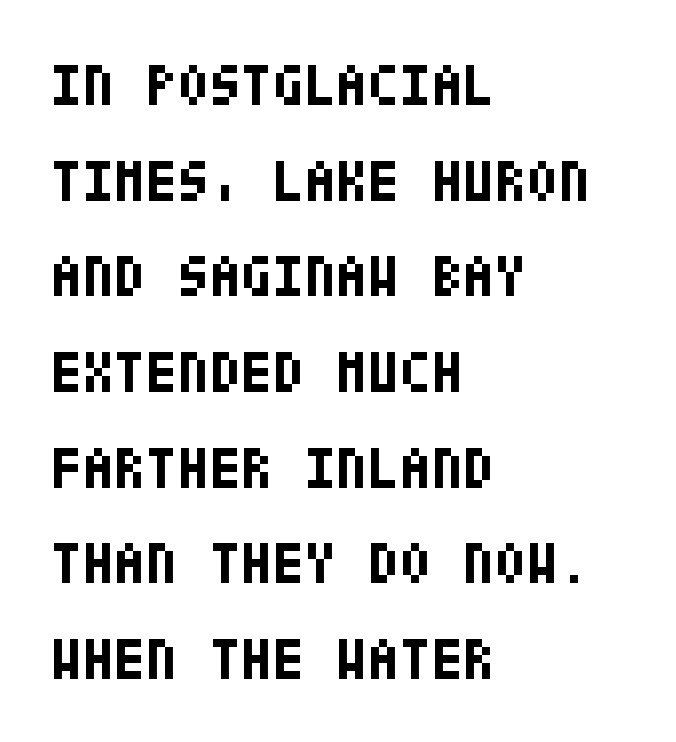
It's the straight-up-and-down kind of type. Between one letter and the next there's only the usual sliver of space. In terms of leading, this rendering sits right in the middle. This is sans-serif lettering, the kind often seen on screens and signage.
